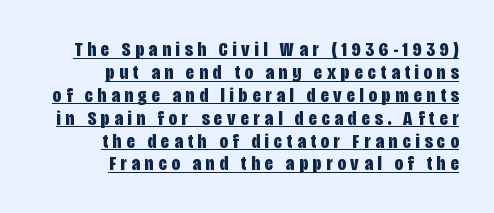
Q: Is the text bold? A: Yes.
Q: Is the text italic (slanted)? A: No, it is upright.
Q: Is the text underlined? A: Yes.
Q: How is the paragraph aligned? A: Right-aligned.
Q: Is the spacing between letters normal or unusually wide? A: Unusually wide.
Q: Is the spacing between lines tight, normal or loose? A: Tight.
